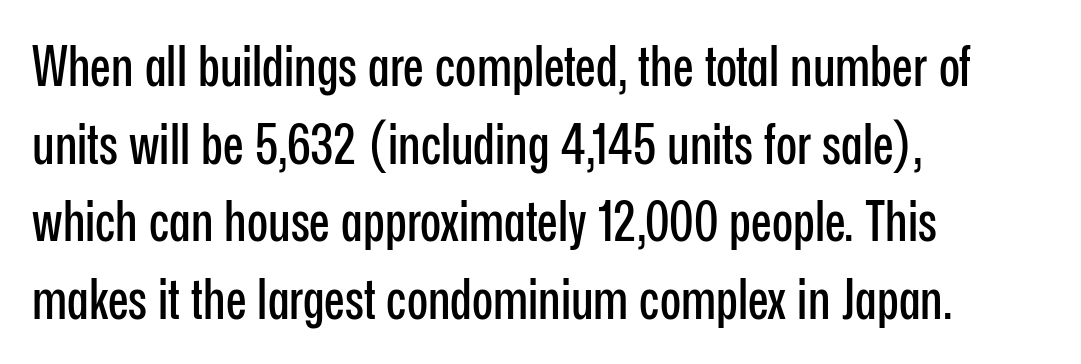
Q: Is the text italic (slanted)? A: No, it is upright.
Q: Is the typeface a serif or a sans-serif typeface? A: Sans-serif.
Q: Is the text underlined? A: No.
Q: How is the paragraph aligned? A: Left-aligned.
Q: Is the spacing between letters normal or unusually wide? A: Normal.
Q: Is the spacing between lines tight, normal or loose? A: Normal.
Q: Width (condensed, normal, or wide)? A: Condensed.
Q: Stroke contrast? A: Low.
Q: x-height? A: Medium.
Q: Monospaced? A: No.
